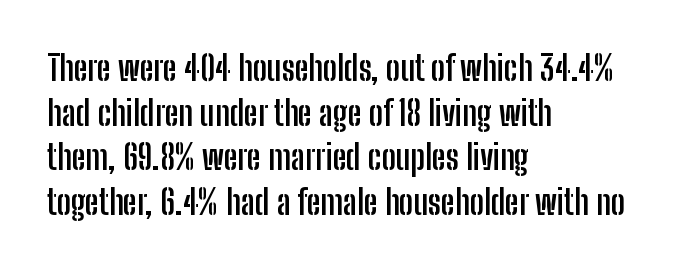
The image shows 34 px semibold, condensed sans-serif type, upright; set left-aligned, normal line spacing (1.31x), normal letter spacing, not underlined; low stroke contrast and a medium x-height.
